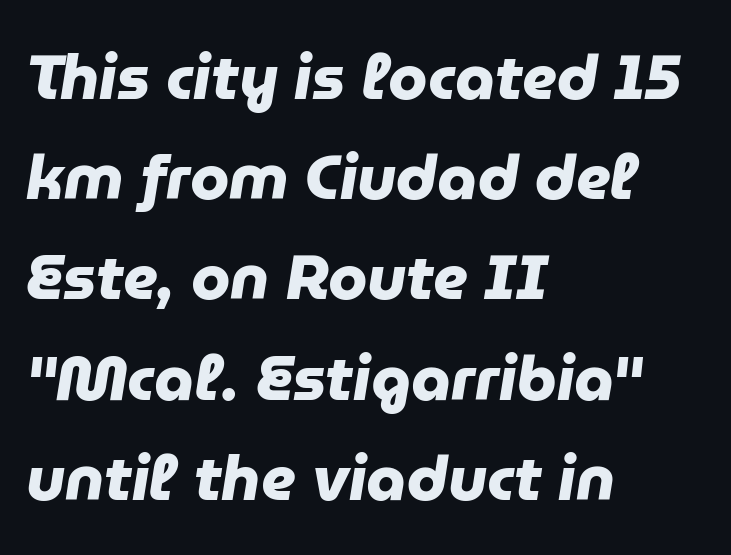
Q: Is the text bold? A: Yes.
Q: Is the typeface a serif or a sans-serif typeface? A: Sans-serif.
Q: Is the text underlined? A: No.
Q: How is the paragraph aligned? A: Left-aligned.
Q: Is the spacing between letters normal or unusually wide? A: Normal.
Q: Is the spacing between lines tight, normal or loose? A: Normal.
Q: Width (condensed, normal, or wide)? A: Normal.
Q: Stroke contrast? A: Low.
Q: x-height? A: Medium.
Q: Monospaced? A: No.
